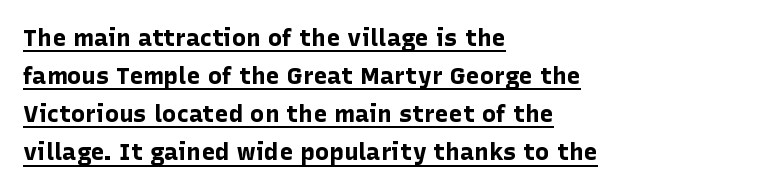
Q: Is the text bold? A: Yes.
Q: Is the text italic (slanted)? A: No, it is upright.
Q: Is the text underlined? A: Yes.
Q: How is the paragraph aligned? A: Left-aligned.
Q: Is the spacing between letters normal or unusually wide? A: Normal.
Q: Is the spacing between lines tight, normal or loose? A: Normal.
